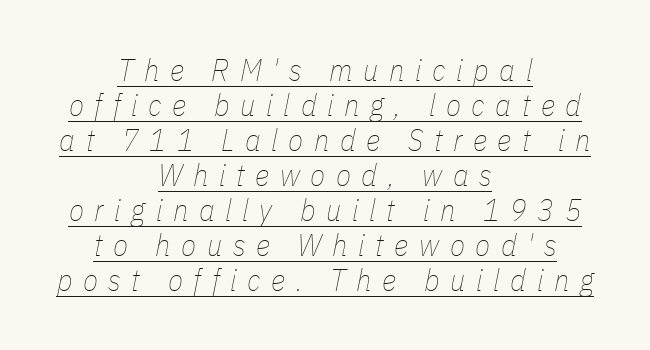
The image shows 31 px thin, condensed type, italic (leaning right); set centered, tight line spacing (1.13x), unusually wide letter spacing (+0.34 em), underlined; low stroke contrast and a medium x-height.
